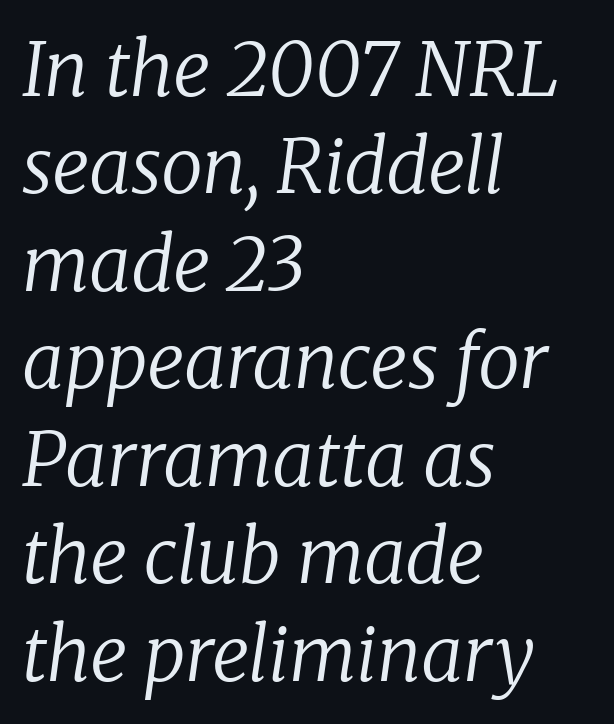
Q: Is the text bold? A: No.
Q: Is the text italic (slanted)? A: Yes, it leans right by about 8 degrees.
Q: Is the typeface a serif or a sans-serif typeface? A: Serif.
Q: Is the text underlined? A: No.
Q: How is the paragraph aligned? A: Left-aligned.
Q: Is the spacing between letters normal or unusually wide? A: Normal.
Q: Is the spacing between lines tight, normal or loose? A: Normal.
Q: Width (condensed, normal, or wide)? A: Normal.
Q: Stroke contrast? A: Low.
Q: x-height? A: Medium.
Q: Monospaced? A: No.
